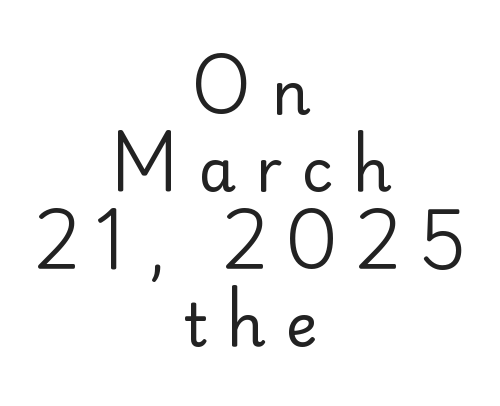
Q: Is the text bold? A: No.
Q: Is the text italic (slanted)? A: No, it is upright.
Q: Is the typeface a serif or a sans-serif typeface? A: Sans-serif.
Q: Is the text underlined? A: No.
Q: How is the paragraph aligned? A: Centered.
Q: Is the spacing between letters normal or unusually wide? A: Unusually wide.
Q: Is the spacing between lines tight, normal or loose? A: Normal.
Q: Width (condensed, normal, or wide)? A: Normal.
Q: Stroke contrast? A: Low.
Q: x-height? A: Small.
Q: Monospaced? A: No.
